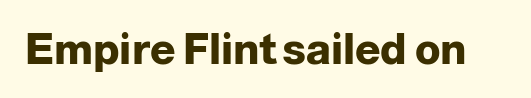
{"serif": "no", "italic": "no", "bold": "yes", "weight": "heavy", "width": "normal", "stroke_contrast": "low", "x_height": "medium", "monospaced": "no", "underline": "no", "letter_spacing": "normal", "letter_spacing_em": 0.0, "glyph_px": 42}
